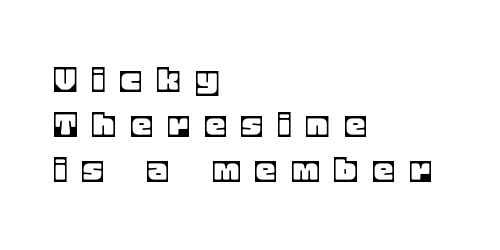
Q: Is the text italic (slanted)? A: No, it is upright.
Q: Is the text underlined? A: No.
Q: How is the paragraph aligned? A: Left-aligned.
Q: Is the spacing between letters normal or unusually wide? A: Unusually wide.
Q: Is the spacing between lines tight, normal or loose? A: Tight.
Q: Width (condensed, normal, or wide)? A: Normal.
Q: x-height? A: Large.
Q: Monospaced? A: No.
